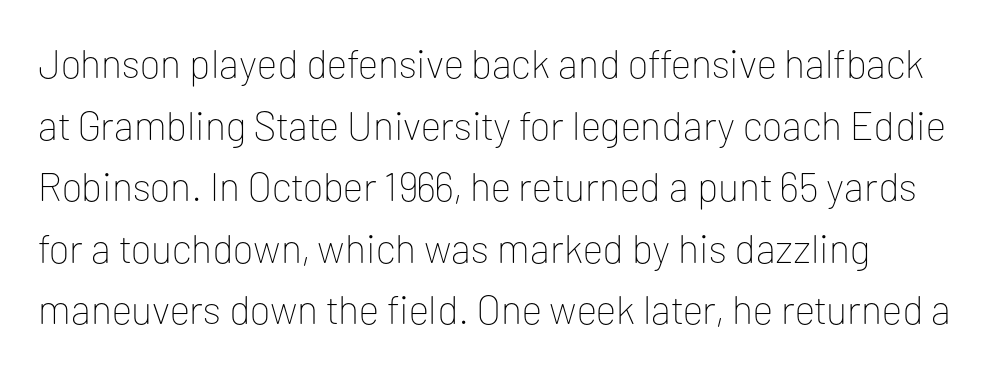
{"serif": "no", "italic": "no", "bold": "no", "weight": "thin", "width": "normal", "stroke_contrast": "low", "x_height": "medium", "monospaced": "no", "underline": "no", "line_spacing": "normal", "line_spacing_ratio": 1.54, "letter_spacing": "normal", "letter_spacing_em": 0.0, "glyph_px": 40}
